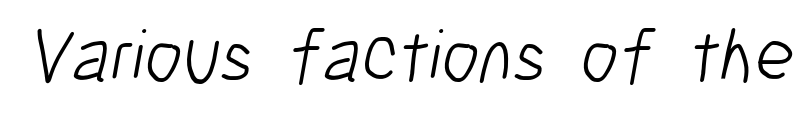
Q: Is the text bold? A: No.
Q: Is the typeface a serif or a sans-serif typeface? A: Sans-serif.
Q: Is the text underlined? A: No.
Q: Is the spacing between letters normal or unusually wide? A: Normal.
Q: Width (condensed, normal, or wide)? A: Condensed.
Q: Stroke contrast? A: Low.
Q: x-height? A: Medium.
Q: Monospaced? A: No.
